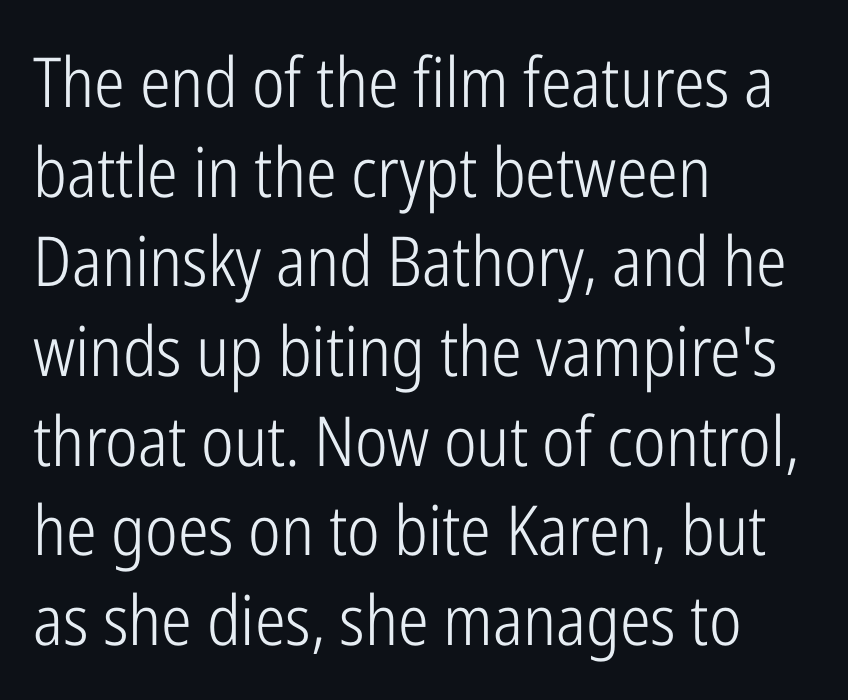
Note: no serifs on the glyphs. Do the characters align in a grid? No, the font is proportional. Words appear dense and cohesive because spacing is normal. These lines are set flush left with a ragged right edge. The leading is moderate, giving the passage an even texture.
